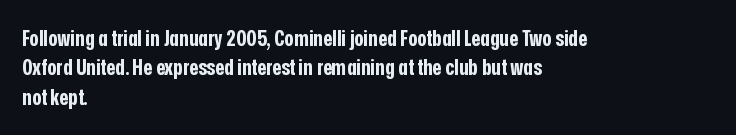
{"italic": "no", "bold": "yes", "underline": "no", "align": "left", "line_spacing": "normal", "line_spacing_ratio": 1.34, "letter_spacing": "normal", "letter_spacing_em": 0.0, "glyph_px": 22}
